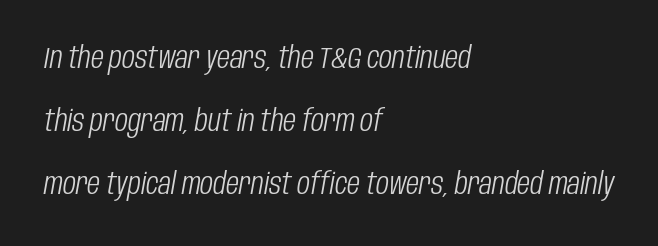
Q: Is the text bold? A: No.
Q: Is the text italic (slanted)? A: Yes, it leans right by about 10 degrees.
Q: Is the text underlined? A: No.
Q: How is the paragraph aligned? A: Left-aligned.
Q: Is the spacing between letters normal or unusually wide? A: Normal.
Q: Is the spacing between lines tight, normal or loose? A: Loose.
Q: Width (condensed, normal, or wide)? A: Condensed.
Q: Stroke contrast? A: Low.
Q: x-height? A: Large.
Q: Monospaced? A: No.
